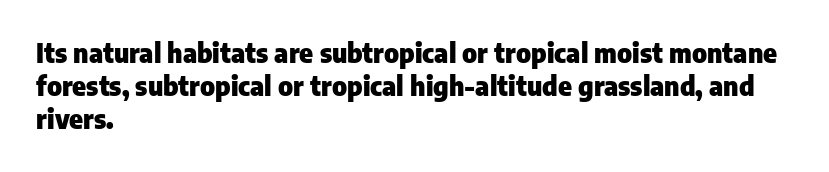
The leading is moderate, giving the passage an even texture. A dark, heavy texture on the line: the type is bold. Descenders hang freely into open space. Letter spacing: default. Notice how the passage keeps a crisp vertical edge on the left only. This is roman type, the default non-slanted kind.
